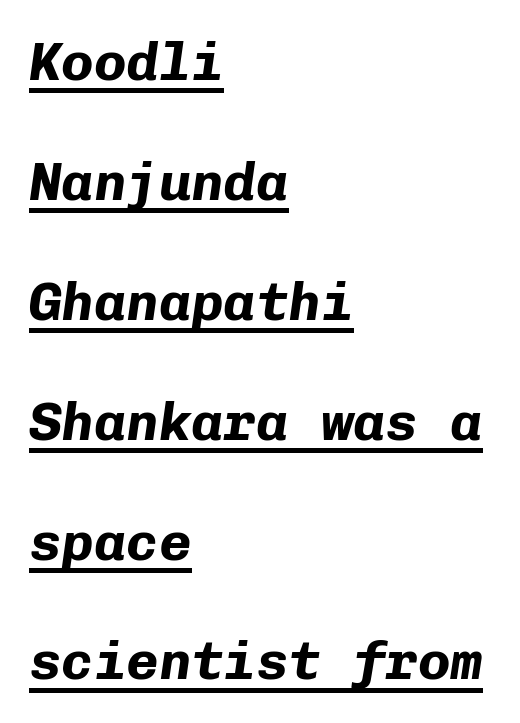
These lines carry a lot of weight — the face is fully bold. Style check: oblique. How would I describe the line gaps? Wide and relaxed. Each line of the rendering has a horizontal stroke beneath the glyphs. Reading down the block, your eye returns to a fixed left position each line.
